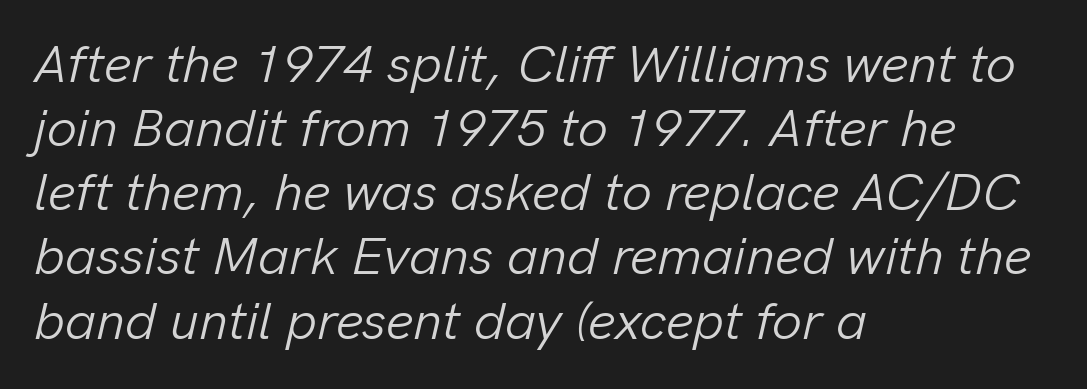
{"italic": "yes", "lean": "right", "slant_degrees": 13, "bold": "no", "weight": "light", "width": "normal", "stroke_contrast": "low", "x_height": "medium", "monospaced": "no", "underline": "no", "align": "left", "line_spacing_ratio": 1.21, "letter_spacing": "normal", "letter_spacing_em": 0.0, "glyph_px": 53}
